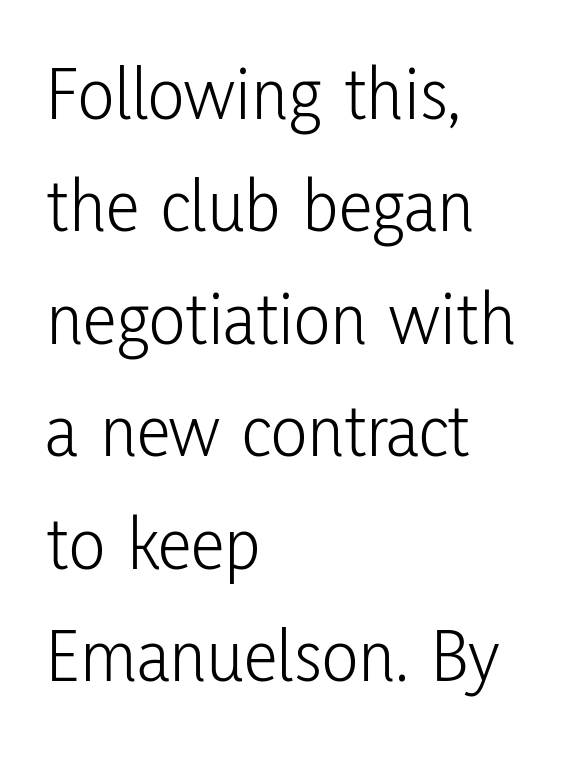
Proportional: the letters do not fall into vertical columns. Evenly set lines give the paragraph a standard silhouette. No extra tracking has been applied to these lines. Bold? No — there's no thickening of the strokes. The gap between lines stays unmarked.
